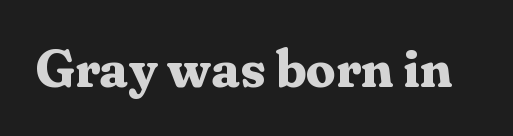
Q: Is the text bold? A: Yes.
Q: Is the text italic (slanted)? A: No, it is upright.
Q: Is the typeface a serif or a sans-serif typeface? A: Serif.
Q: Is the text underlined? A: No.
Q: Is the spacing between letters normal or unusually wide? A: Normal.
Q: Width (condensed, normal, or wide)? A: Normal.
Q: Stroke contrast? A: Medium.
Q: x-height? A: Medium.
Q: Monospaced? A: No.
